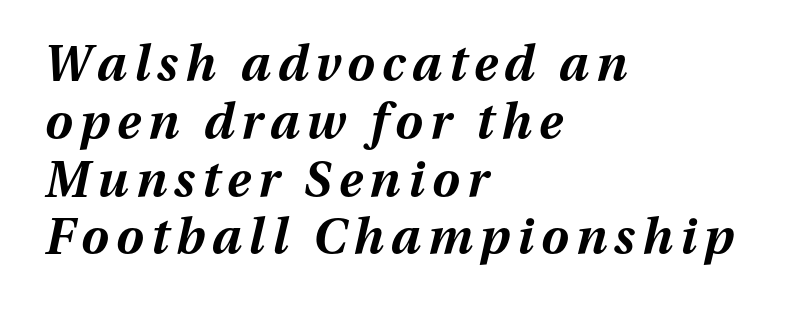
The image shows 49 px bold type, italic (leaning right); set left-aligned, line spacing 1.18x, not underlined; medium stroke contrast and a medium x-height.
